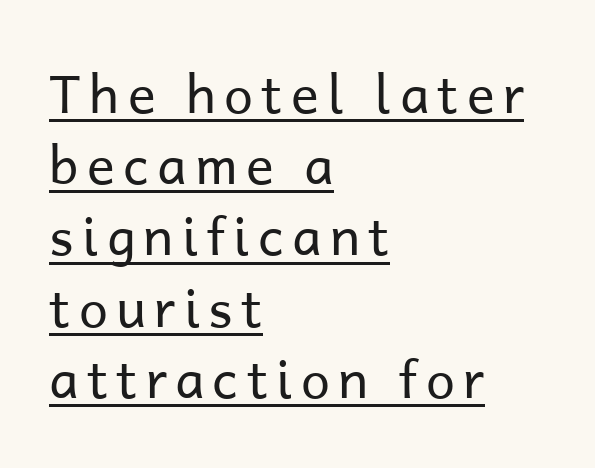
You can see a thin bar hugging the bottom of the glyphs. Heft: none added — not bold. The letters advance in unequal steps, a hallmark of proportional type. The type sits square on the baseline with zero lean. Font category for this specimen: sans-serif.
